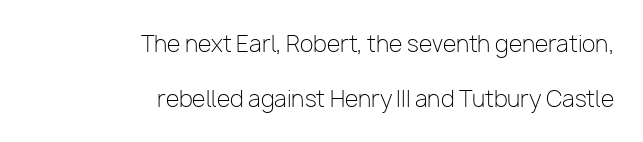
Q: Is the text bold? A: No.
Q: Is the text italic (slanted)? A: No, it is upright.
Q: Is the text underlined? A: No.
Q: How is the paragraph aligned? A: Right-aligned.
Q: Is the spacing between letters normal or unusually wide? A: Normal.
Q: Is the spacing between lines tight, normal or loose? A: Loose.
